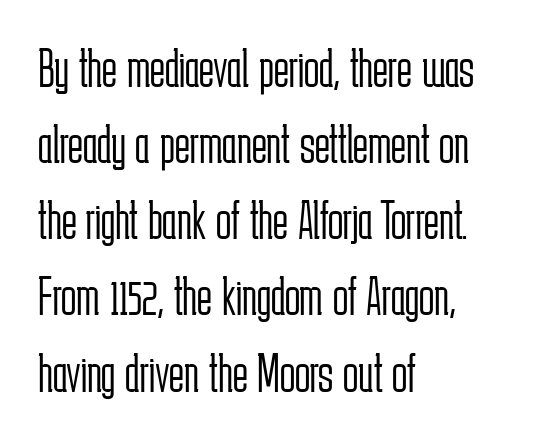
Q: Is the text bold? A: No.
Q: Is the text italic (slanted)? A: No, it is upright.
Q: Is the typeface a serif or a sans-serif typeface? A: Sans-serif.
Q: Is the text underlined? A: No.
Q: How is the paragraph aligned? A: Left-aligned.
Q: Is the spacing between letters normal or unusually wide? A: Normal.
Q: Is the spacing between lines tight, normal or loose? A: Normal.
Q: Width (condensed, normal, or wide)? A: Condensed.
Q: Stroke contrast? A: Low.
Q: x-height? A: Medium.
Q: Monospaced? A: No.
